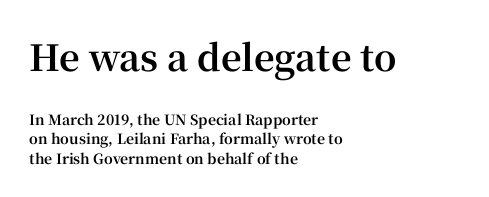
Q: Is the text bold? A: Yes.
Q: Is the text italic (slanted)? A: No, it is upright.
Q: Is the typeface a serif or a sans-serif typeface? A: Serif.
Q: Is the text underlined? A: No.
Q: How is the paragraph aligned? A: Left-aligned.
Q: Is the spacing between letters normal or unusually wide? A: Normal.
Q: Is the spacing between lines tight, normal or loose? A: Normal.
Q: Which block of text is set in a larger size, the first (top) or the second (bottom)? A: The first (top) one.
Q: Width (condensed, normal, or wide)? A: Normal.
Q: Stroke contrast? A: High.
Q: x-height? A: Medium.
Q: Monospaced? A: No.
